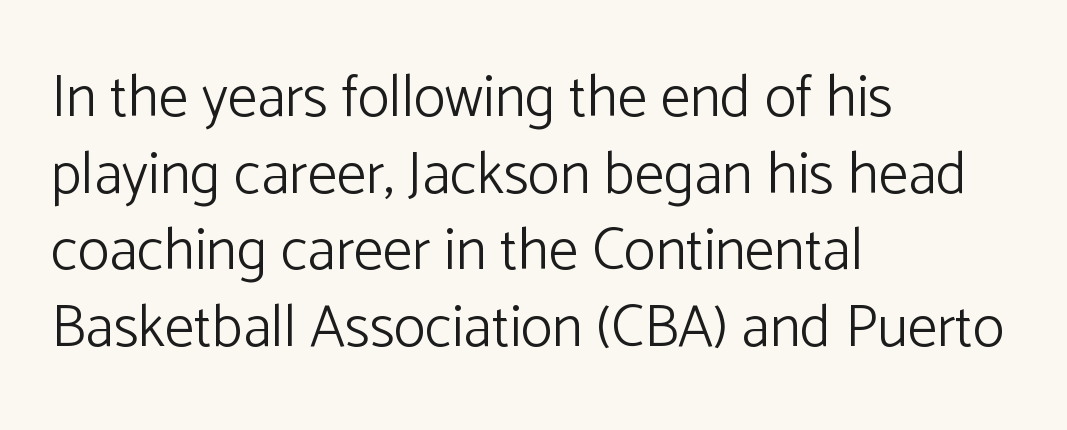
The image shows 59 px light sans-serif type, upright; set left-aligned, normal line spacing (1.3x), normal letter spacing, not underlined; low stroke contrast and a medium x-height.
